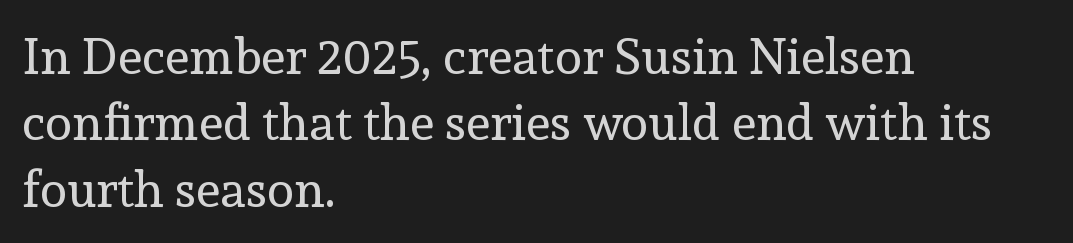
Q: Is the text bold? A: No.
Q: Is the text italic (slanted)? A: No, it is upright.
Q: Is the typeface a serif or a sans-serif typeface? A: Serif.
Q: Is the text underlined? A: No.
Q: How is the paragraph aligned? A: Left-aligned.
Q: Is the spacing between letters normal or unusually wide? A: Normal.
Q: Is the spacing between lines tight, normal or loose? A: Normal.
Q: Width (condensed, normal, or wide)? A: Normal.
Q: x-height? A: Medium.
Q: Monospaced? A: No.
